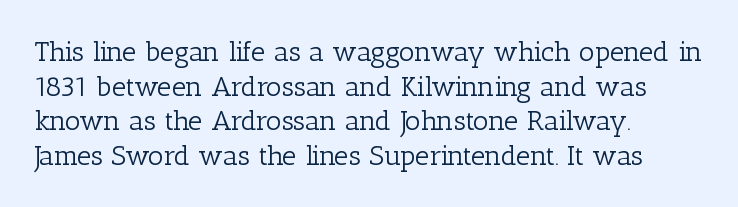
The image shows 28 px light serif type, upright; set left-aligned, line spacing 1.24x, normal letter spacing, not underlined; low stroke contrast and a medium x-height.
